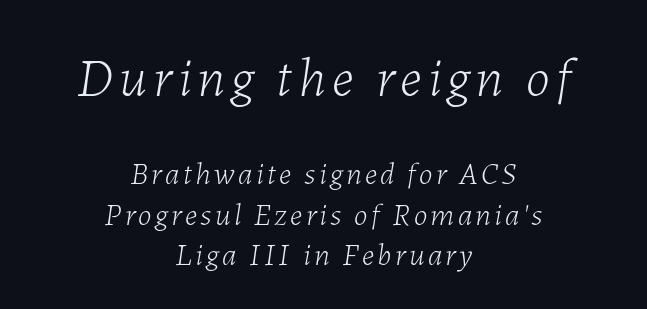
A centered setting, common on invitations and titles, is used for this passage. Check the space under the baseline: it is left empty. This sample has the flowing, uneven cadence of proportional lettering. Posture: slanted. Typesetter's note — upper block bumped up in size, lower block left smaller.
